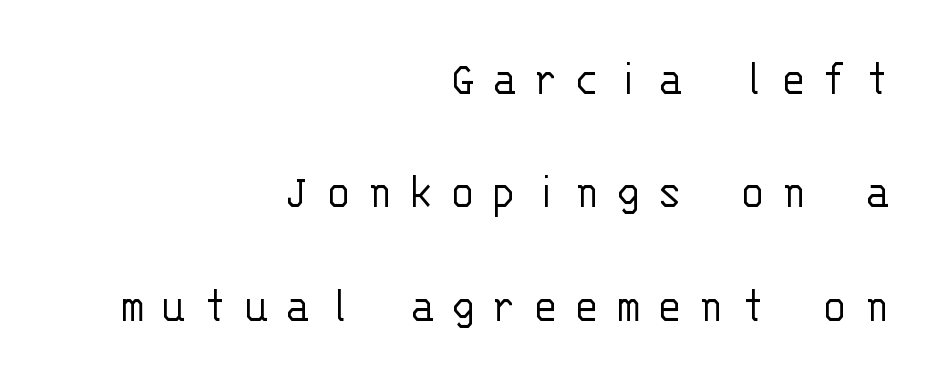
The image shows 52 px light sans-serif type, upright, monospaced; set right-aligned, loose line spacing (2.18x), unusually wide letter spacing (+0.31 em), not underlined; low stroke contrast and a large x-height.
